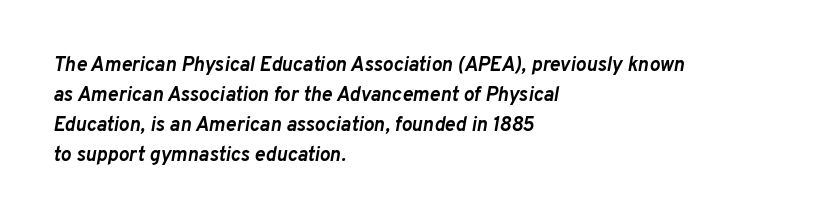
The lines in this sample share a left origin and differ only in where they stop. A typesetter would call this zero additional tracking. You can tell it's italic because the verticals aren't actually vertical. Clear beneath every line of the passage. Heft: maximum for text — a bold. The designer left line spacing at the default.
